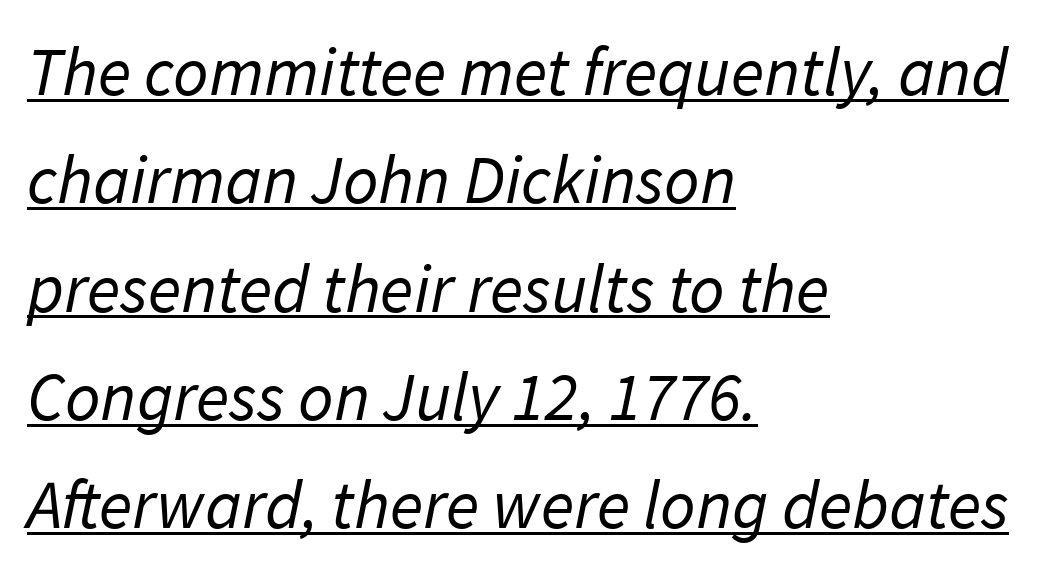
{"serif": "no", "bold": "no", "weight": "regular", "width": "normal", "stroke_contrast": "low", "x_height": "medium", "monospaced": "no", "underline": "yes", "align": "left", "line_spacing": "normal", "line_spacing_ratio": 1.57, "letter_spacing": "normal", "letter_spacing_em": 0.0, "glyph_px": 69}
